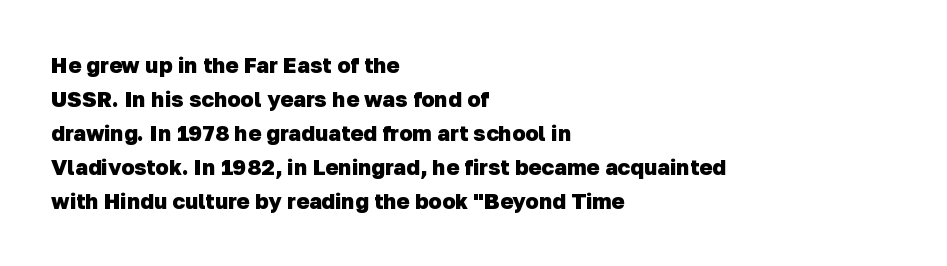
The image shows 22 px bold type; set left-aligned, normal line spacing (1.55x), normal letter spacing, not underlined.
